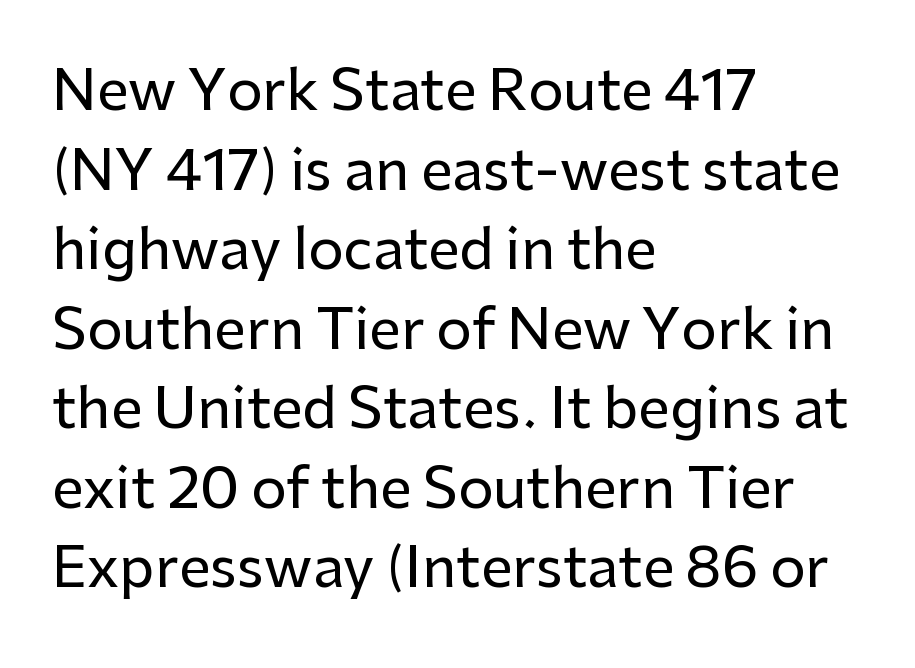
The image shows 56 px sans-serif type, upright; set left-aligned, normal line spacing (1.42x), normal letter spacing, not underlined; low stroke contrast and a medium x-height.
